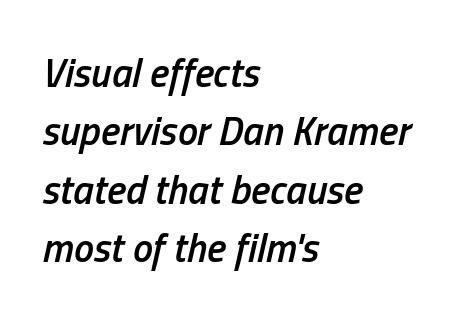
The face used here is rendered with its standard letterfit. The glyphs are unaccompanied by any horizontal stroke below them. Character widths vary here, with narrow letters taking less room than wide ones. A semibold gives these letters moderate extra thickness, short of bold. Notice how the stems are inclined rather than vertical — that's the hallmark of italics. Compared with a centered layout, this one pins lines to the left instead.
